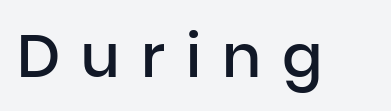
Q: Is the text bold? A: Semi-bold.
Q: Is the text italic (slanted)? A: No, it is upright.
Q: Is the typeface a serif or a sans-serif typeface? A: Sans-serif.
Q: Is the text underlined? A: No.
Q: Is the spacing between letters normal or unusually wide? A: Unusually wide.
Q: Width (condensed, normal, or wide)? A: Normal.
Q: Stroke contrast? A: Low.
Q: x-height? A: Medium.
Q: Monospaced? A: No.
